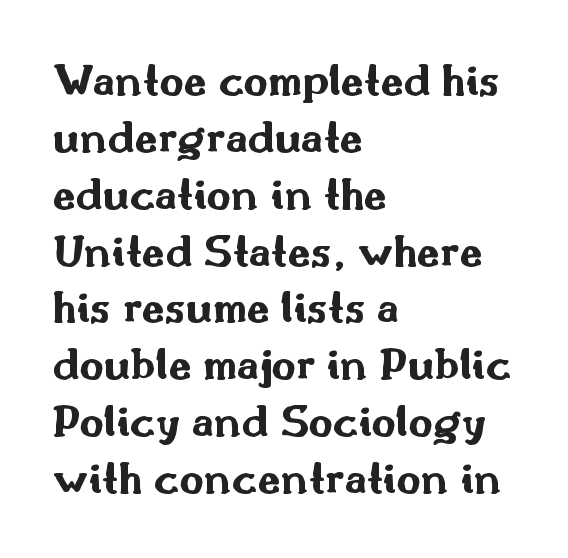
Letterform terminals end flat and unadorned throughout the passage. The lines in this sample share a left origin and differ only in where they stop. Descenders are the only things crossing below the line. Letter spacing: default. Think of a printed novel: that variable character pitch is what you see here. Is the type bold? Yes — the strokes are clearly thick and heavy.
